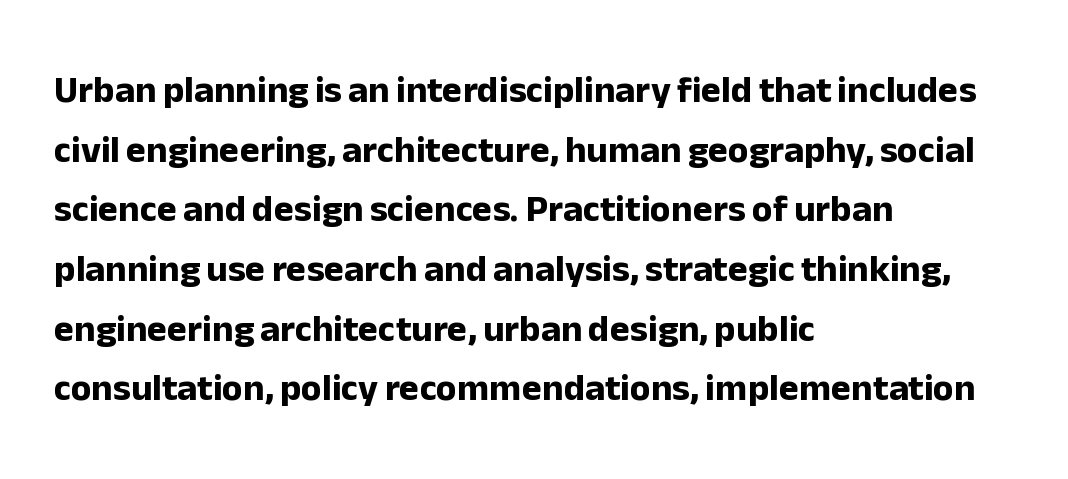
Q: Is the text bold? A: Yes.
Q: Is the text italic (slanted)? A: No, it is upright.
Q: Is the typeface a serif or a sans-serif typeface? A: Sans-serif.
Q: Is the text underlined? A: No.
Q: How is the paragraph aligned? A: Left-aligned.
Q: Is the spacing between letters normal or unusually wide? A: Normal.
Q: Is the spacing between lines tight, normal or loose? A: Normal.
Q: Width (condensed, normal, or wide)? A: Normal.
Q: Stroke contrast? A: Low.
Q: x-height? A: Medium.
Q: Monospaced? A: No.
